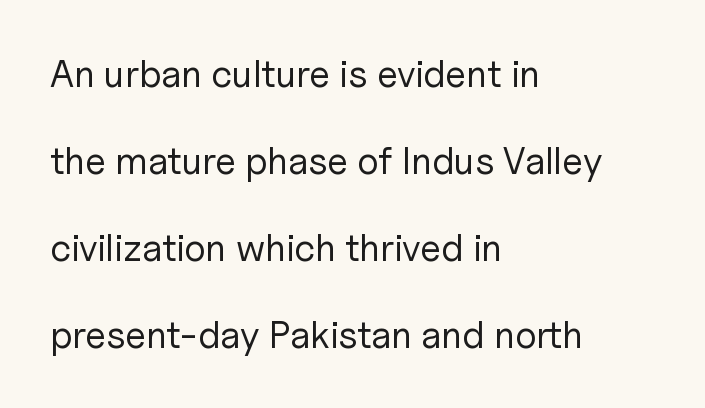
The image shows 38 px regular-weight sans-serif type, upright; set left-aligned, loose line spacing (2.29x), normal letter spacing, not underlined; low stroke contrast and a medium x-height.
